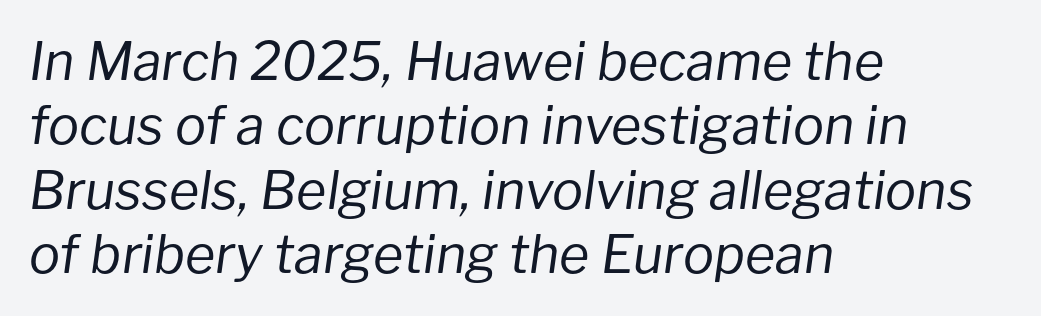
{"italic": "yes", "lean": "right", "slant_degrees": 8, "bold": "no", "weight": "regular", "width": "normal", "stroke_contrast": "low", "x_height": "medium", "monospaced": "no", "underline": "no", "align": "left", "line_spacing_ratio": 1.24, "letter_spacing": "normal", "letter_spacing_em": 0.0, "glyph_px": 52}
